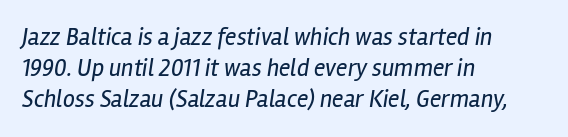
{"italic": "yes", "lean": "right", "slant_degrees": 12, "bold": "no", "underline": "no", "align": "left", "line_spacing": "normal", "line_spacing_ratio": 1.29, "letter_spacing": "normal", "letter_spacing_em": 0.0, "glyph_px": 24}
